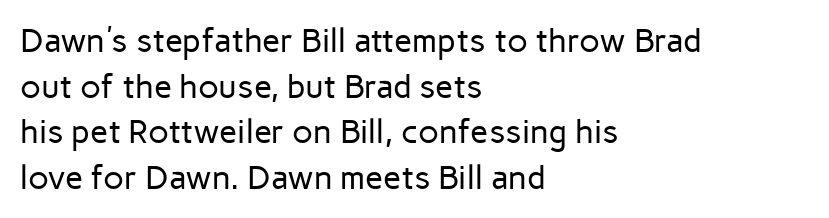
Q: Is the text bold? A: No.
Q: Is the text italic (slanted)? A: No, it is upright.
Q: Is the typeface a serif or a sans-serif typeface? A: Sans-serif.
Q: Is the text underlined? A: No.
Q: How is the paragraph aligned? A: Left-aligned.
Q: Is the spacing between letters normal or unusually wide? A: Normal.
Q: Is the spacing between lines tight, normal or loose? A: Normal.
Q: Width (condensed, normal, or wide)? A: Normal.
Q: Stroke contrast? A: Low.
Q: x-height? A: Medium.
Q: Monospaced? A: No.
